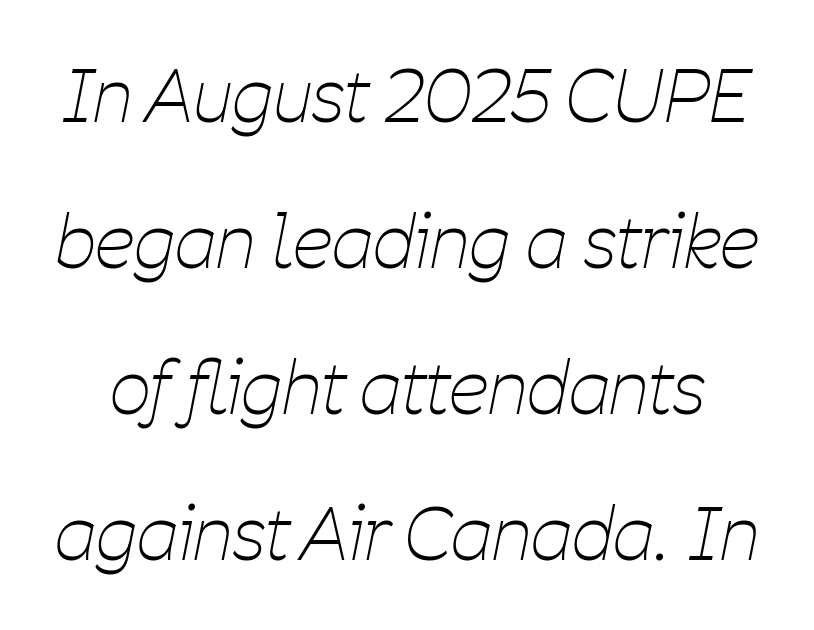
The typesetting does not lean heavy: it is not bold. Rule under the text: the space is simply empty. Spacing between characters is what you'd get straight out of the box. In terms of posture, this sample is oblique. The rendering uses natural spacing where letterforms have individual widths. Leading is clearly above the norm, producing a sparse column.
